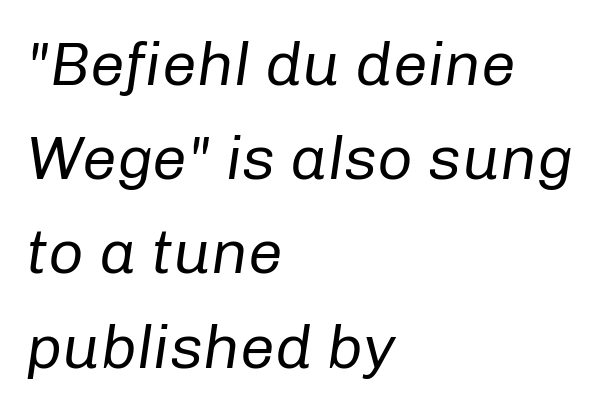
The image shows 62 px regular-weight type, italic (leaning right); set left-aligned, normal line spacing (1.52x), normal letter spacing, not underlined; low stroke contrast and a medium x-height.
